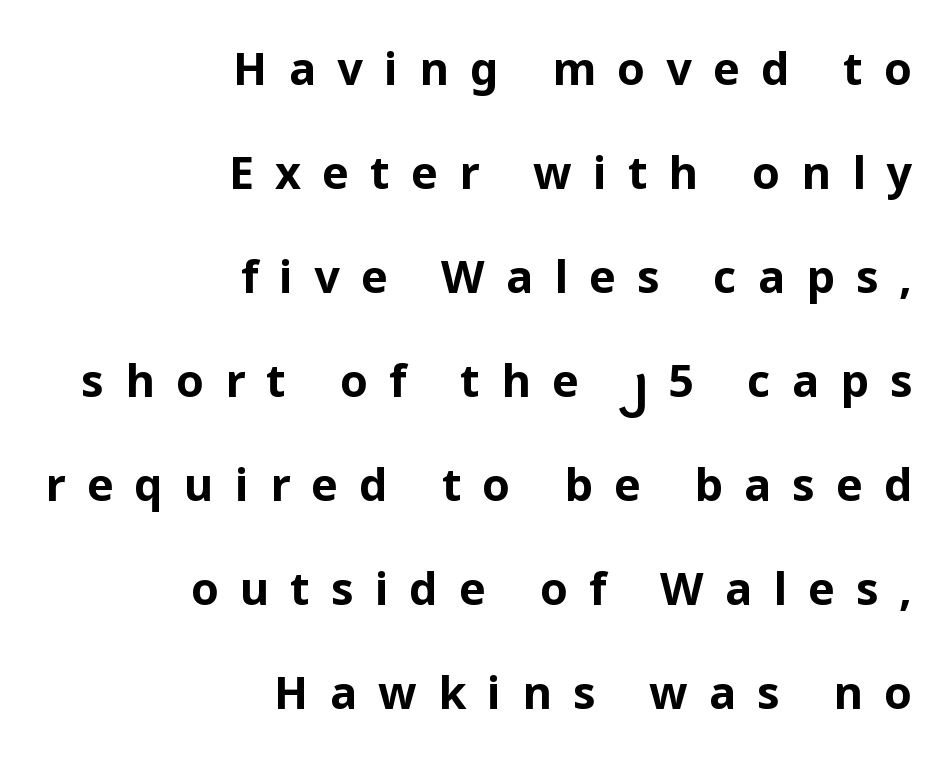
Q: Is the text bold? A: Yes.
Q: Is the text italic (slanted)? A: No, it is upright.
Q: Is the typeface a serif or a sans-serif typeface? A: Sans-serif.
Q: Is the text underlined? A: No.
Q: How is the paragraph aligned? A: Right-aligned.
Q: Is the spacing between letters normal or unusually wide? A: Unusually wide.
Q: Is the spacing between lines tight, normal or loose? A: Loose.
Q: Width (condensed, normal, or wide)? A: Normal.
Q: Stroke contrast? A: Low.
Q: x-height? A: Medium.
Q: Monospaced? A: No.
